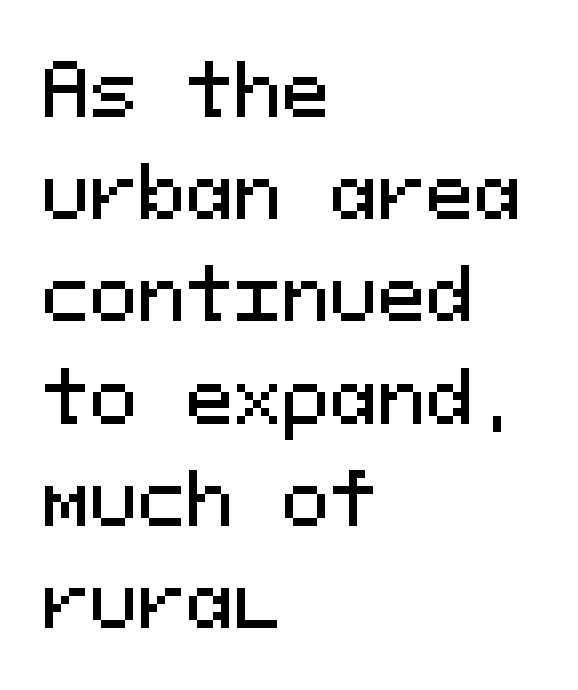
The image shows 72 px sans-serif type, upright, monospaced; set left-aligned, normal line spacing (1.42x), normal letter spacing, not underlined; medium stroke contrast and a medium x-height.
